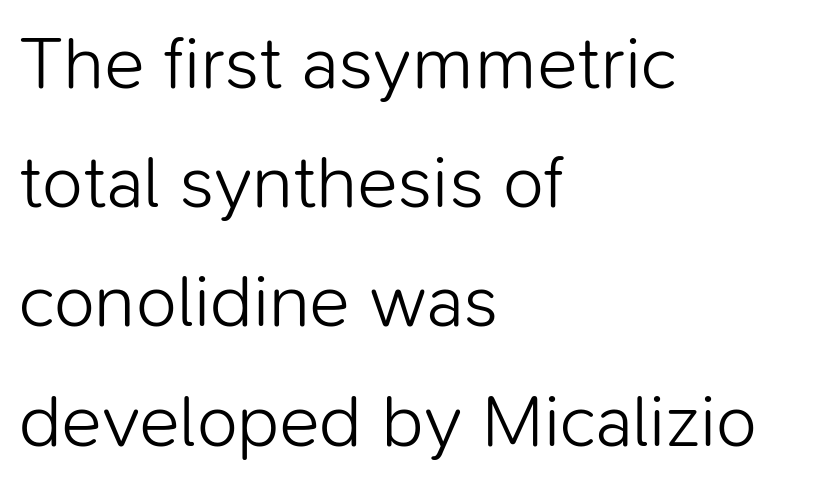
{"serif": "no", "italic": "no", "bold": "no", "weight": "light", "width": "normal", "stroke_contrast": "low", "x_height": "medium", "monospaced": "no", "underline": "no", "align": "left", "line_spacing": "normal", "line_spacing_ratio": 1.59, "letter_spacing": "normal", "letter_spacing_em": 0.0, "glyph_px": 75}
